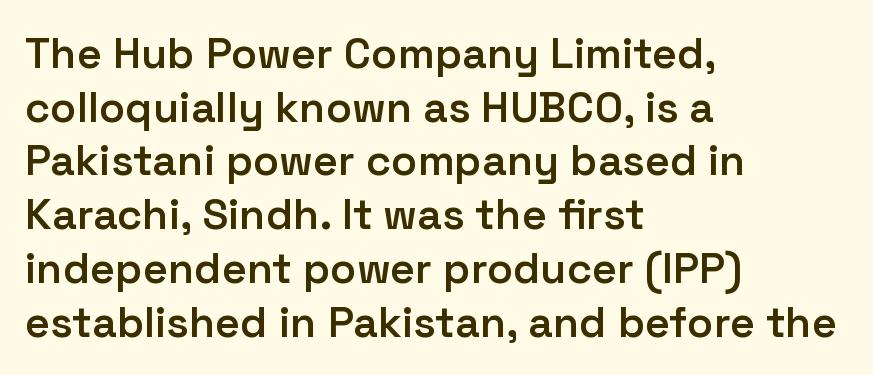
No word sits above an underline. What kind of face is this? One without serifs — a sans. Rendered with straight, roman letterforms. Compared with typical paragraphs, the rows here are spaced about the same. Compared with typical body copy, the letter spacing here is the same.
